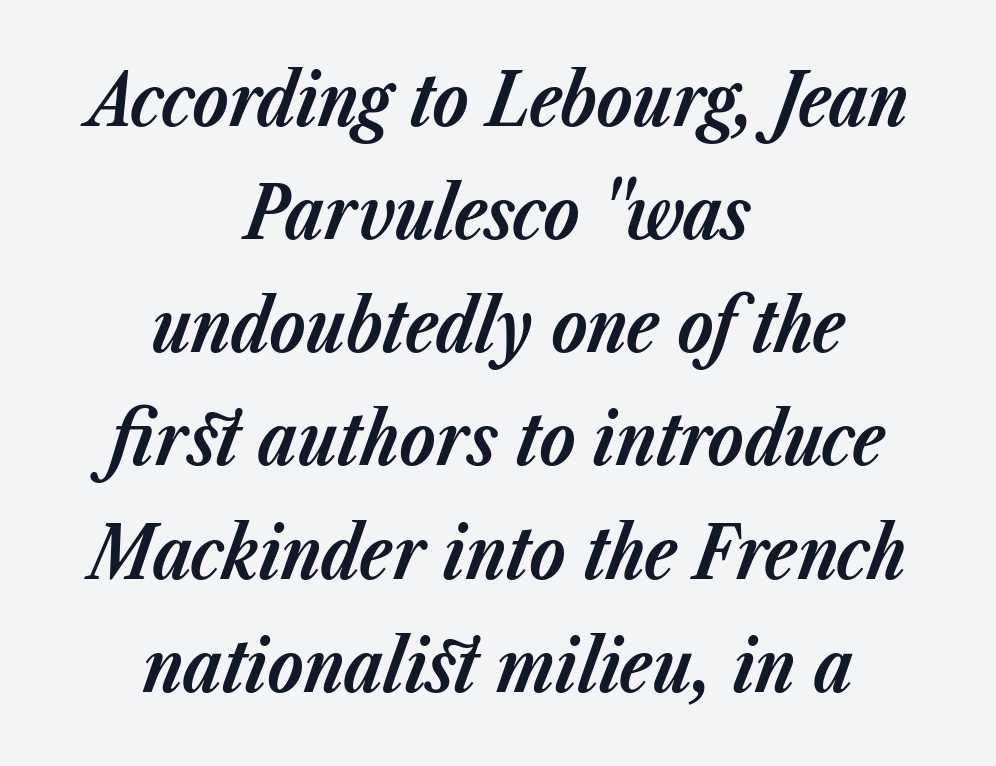
The image shows 73 px bold type, italic (leaning right); set centered, normal line spacing (1.55x), normal letter spacing, not underlined; low stroke contrast and a medium x-height.
